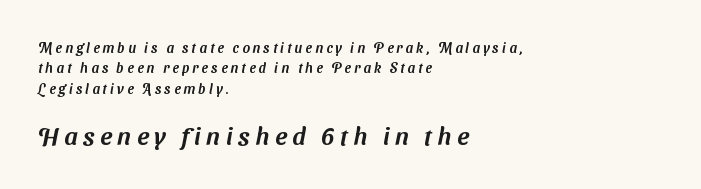
Q: Is the text underlined? A: No.
Q: How is the paragraph aligned? A: Left-aligned.
Q: Is the spacing between letters normal or unusually wide? A: Unusually wide.
Q: Is the spacing between lines tight, normal or loose? A: Normal.
Q: Which block of text is set in a larger size, the first (top) or the second (bottom)? A: The second (bottom) one.
